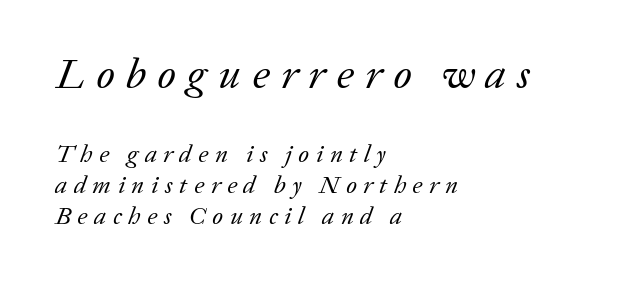
This is serif lettering, the kind often seen in printed books. A classic flush-left, rag-right setting is used for this passage. An italicized treatment has been applied to the whole sample. The strokes carry an ordinary text weight at most. Between these two stacked blocks, the higher one wins on size. What stands out about the letter spacing? Its width — letters are far apart.
